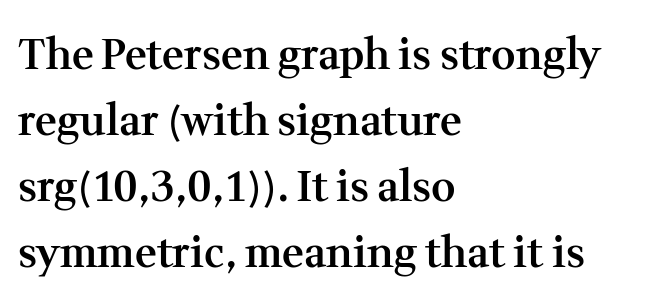
Q: Is the text bold? A: Semi-bold.
Q: Is the text italic (slanted)? A: No, it is upright.
Q: Is the typeface a serif or a sans-serif typeface? A: Serif.
Q: Is the text underlined? A: No.
Q: How is the paragraph aligned? A: Left-aligned.
Q: Is the spacing between letters normal or unusually wide? A: Normal.
Q: Is the spacing between lines tight, normal or loose? A: Normal.
Q: Width (condensed, normal, or wide)? A: Normal.
Q: Stroke contrast? A: Medium.
Q: x-height? A: Medium.
Q: Monospaced? A: No.
